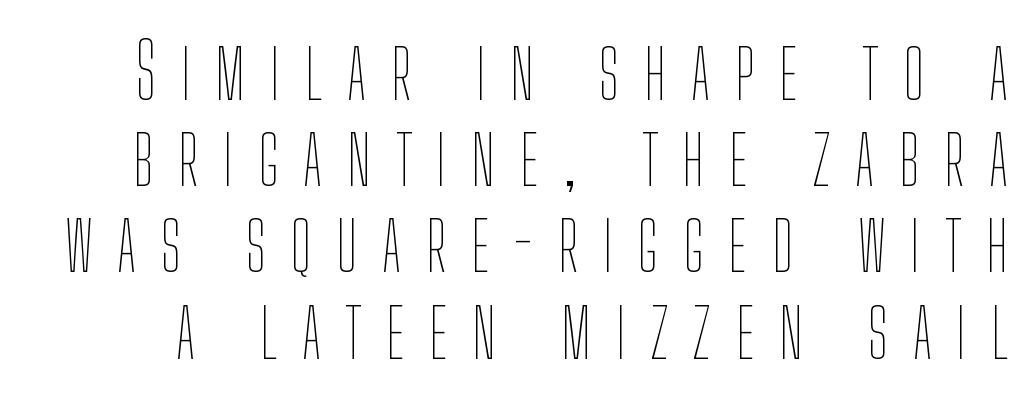
Q: Is the text bold? A: No.
Q: Is the text italic (slanted)? A: No, it is upright.
Q: Is the text underlined? A: No.
Q: Is the spacing between letters normal or unusually wide? A: Unusually wide.
Q: Is the spacing between lines tight, normal or loose? A: Tight.
Q: Width (condensed, normal, or wide)? A: Condensed.
Q: Stroke contrast? A: Low.
Q: x-height? A: Medium.
Q: Monospaced? A: No.
